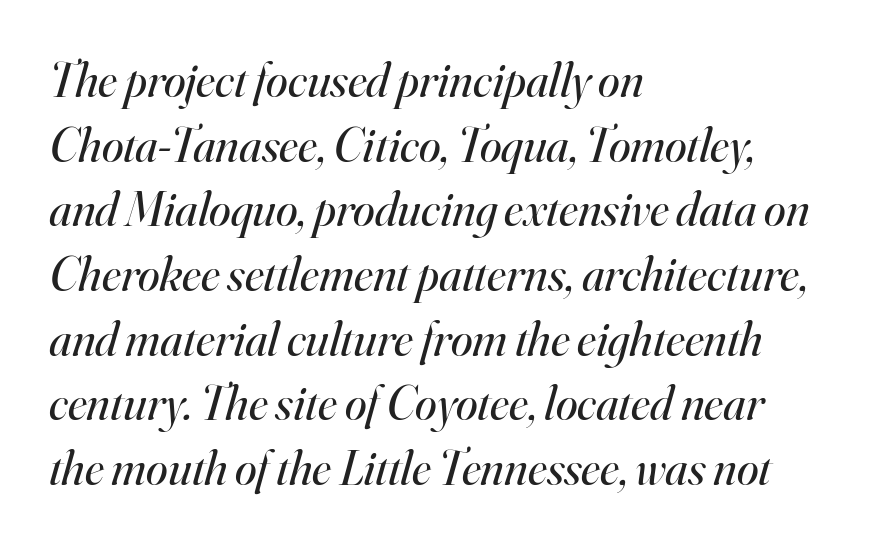
Q: Is the text bold? A: No.
Q: Is the text italic (slanted)? A: Yes, it leans right by about 16 degrees.
Q: Is the typeface a serif or a sans-serif typeface? A: Serif.
Q: Is the text underlined? A: No.
Q: How is the paragraph aligned? A: Left-aligned.
Q: Is the spacing between letters normal or unusually wide? A: Normal.
Q: Is the spacing between lines tight, normal or loose? A: Normal.
Q: Width (condensed, normal, or wide)? A: Normal.
Q: Stroke contrast? A: High.
Q: x-height? A: Small.
Q: Monospaced? A: No.
